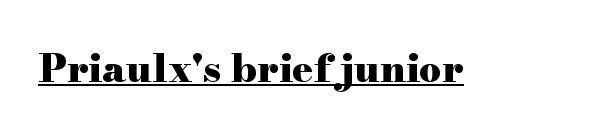
Q: Is the text bold? A: Yes.
Q: Is the text italic (slanted)? A: No, it is upright.
Q: Is the typeface a serif or a sans-serif typeface? A: Serif.
Q: Is the text underlined? A: Yes.
Q: Is the spacing between letters normal or unusually wide? A: Normal.
Q: Width (condensed, normal, or wide)? A: Wide.
Q: Stroke contrast? A: High.
Q: x-height? A: Small.
Q: Monospaced? A: No.
